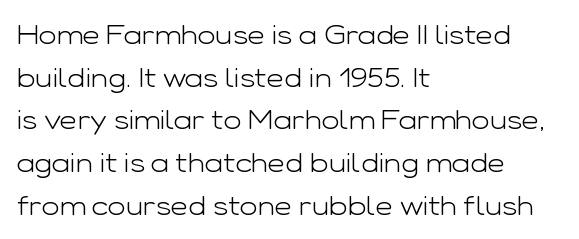
The ragged edge is on the right, which tells us the setting is flush left. Vertical strokes here are truly vertical. Heaviness? Minimal to ordinary, like unemphasized prose. Lines of text with bare space underneath.
